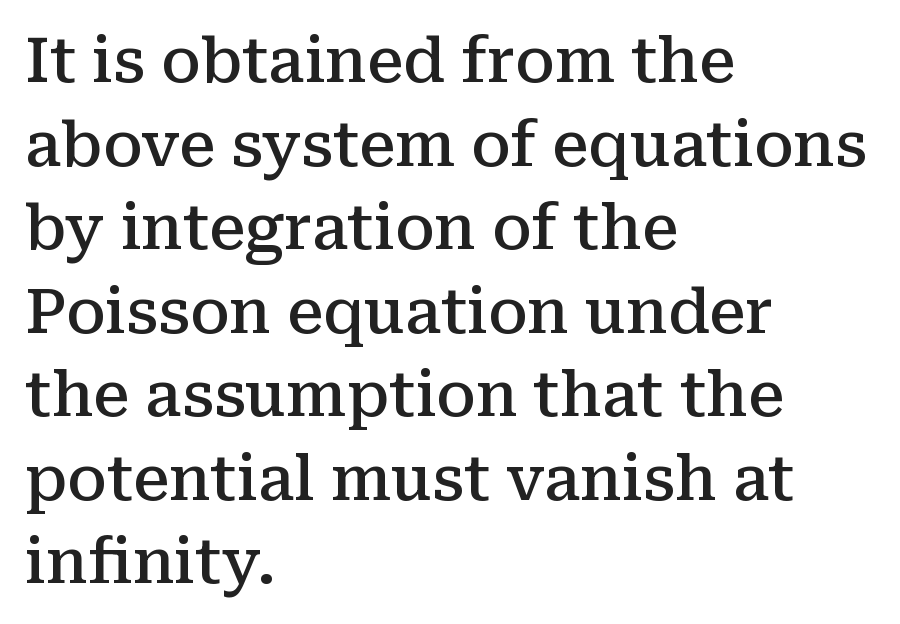
The image shows 61 px semibold serif type, upright; set left-aligned, normal line spacing (1.37x), normal letter spacing, not underlined; medium stroke contrast and a medium x-height.
